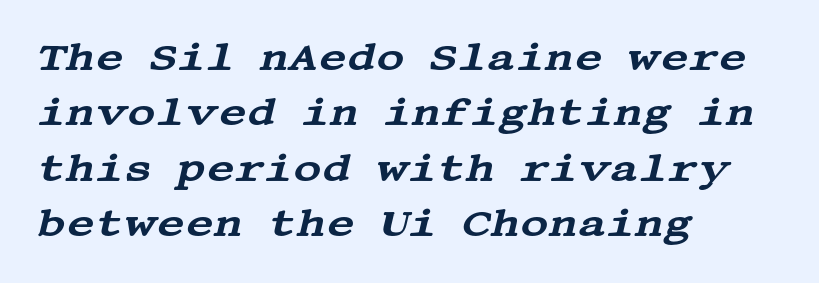
Q: Is the text italic (slanted)? A: Yes, it leans right by about 13 degrees.
Q: Is the typeface a serif or a sans-serif typeface? A: Serif.
Q: Is the text underlined? A: No.
Q: How is the paragraph aligned? A: Left-aligned.
Q: Is the spacing between letters normal or unusually wide? A: Normal.
Q: Is the spacing between lines tight, normal or loose? A: Normal.
Q: Width (condensed, normal, or wide)? A: Wide.
Q: Stroke contrast? A: Medium.
Q: x-height? A: Large.
